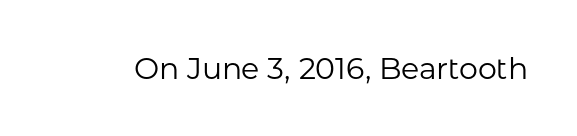
The image shows 30 px regular-weight sans-serif type, upright; set normal letter spacing, not underlined; low stroke contrast and a medium x-height.
